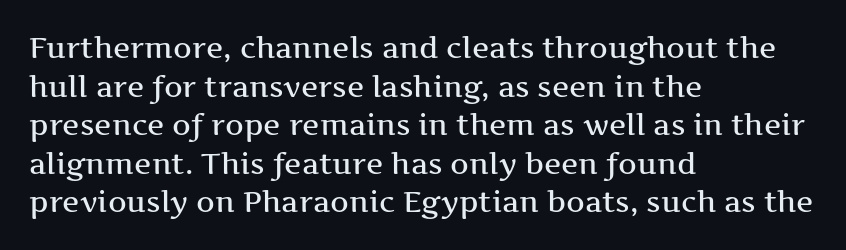
The image shows 29 px wide serif type, upright; set left-aligned, normal line spacing (1.33x), normal letter spacing, not underlined; medium stroke contrast and a medium x-height.
